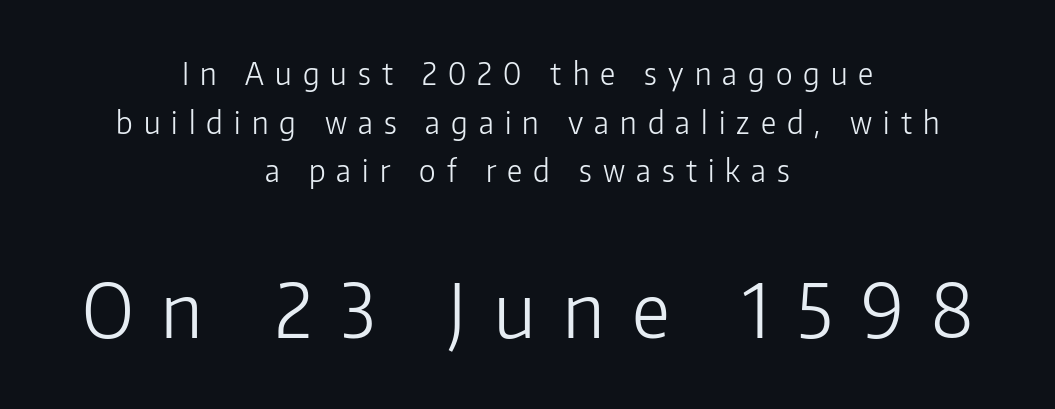
The letters advance in unequal steps, a hallmark of proportional type. Unlike italic type, these characters show no tilt at all. Short note: letters widely spaced. Just letters on the line, the space beneath them empty. A typesetter would call this leading conventional body-copy spacing.
